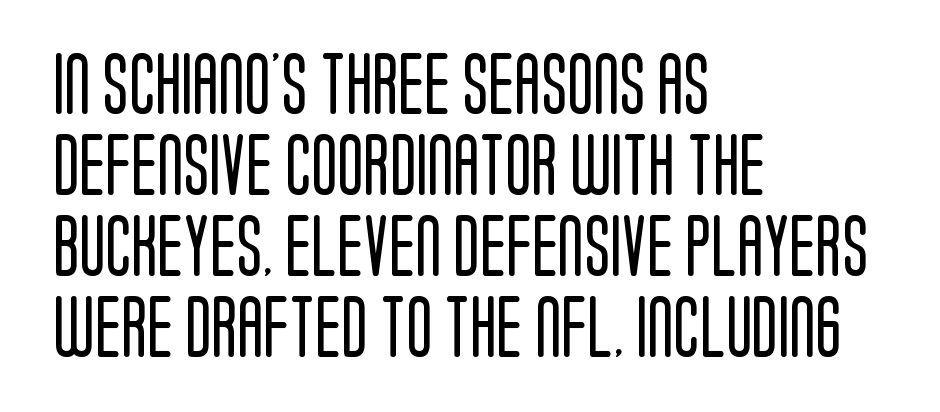
The image shows 61 px regular-weight, condensed sans-serif type, upright; set left-aligned, normal line spacing (1.33x), normal letter spacing, not underlined; low stroke contrast and a large x-height.
